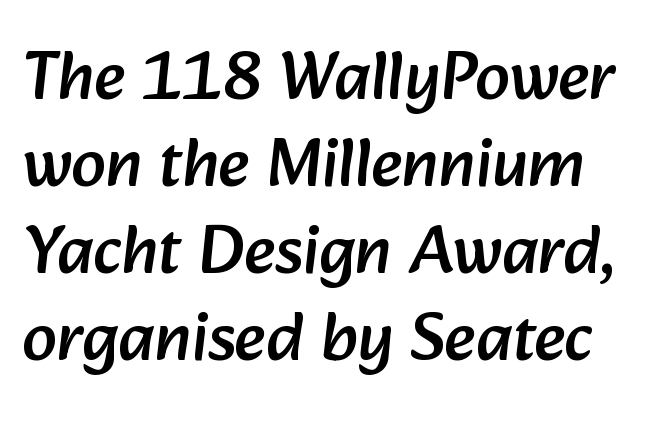
{"serif": "no", "width": "normal", "stroke_contrast": "low", "x_height": "medium", "monospaced": "no", "underline": "no", "line_spacing": "normal", "line_spacing_ratio": 1.26, "letter_spacing": "normal", "letter_spacing_em": 0.0, "glyph_px": 69}
